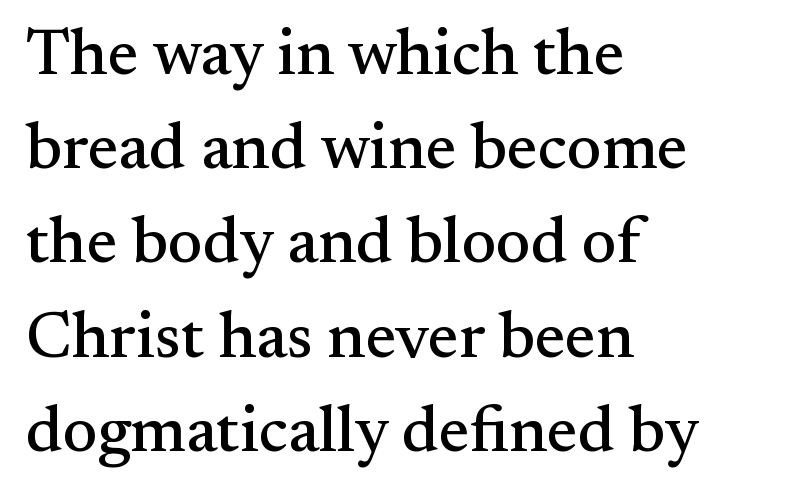
{"serif": "yes", "italic": "no", "width": "normal", "stroke_contrast": "medium", "x_height": "small", "monospaced": "no", "underline": "no", "align": "left", "line_spacing": "normal", "line_spacing_ratio": 1.45, "letter_spacing": "normal", "letter_spacing_em": 0.0, "glyph_px": 65}
